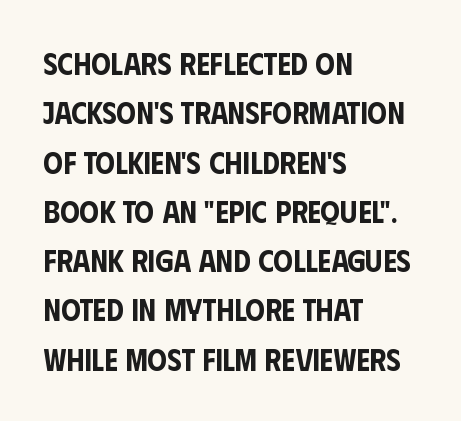
{"serif": "no", "italic": "no", "width": "condensed", "stroke_contrast": "low", "x_height": "large", "monospaced": "no", "underline": "no", "align": "left", "line_spacing": "normal", "line_spacing_ratio": 1.59, "letter_spacing": "normal", "letter_spacing_em": 0.0, "glyph_px": 31}
